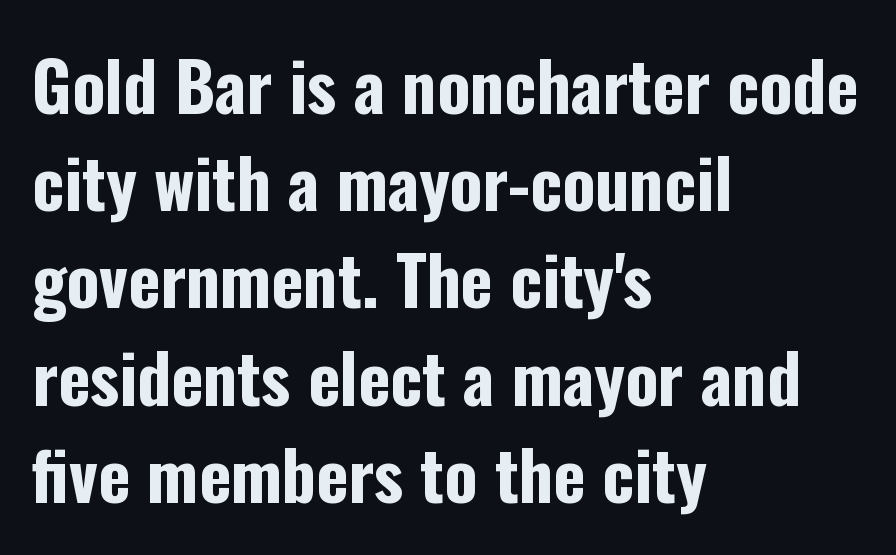
Q: Is the text bold? A: Yes.
Q: Is the text italic (slanted)? A: No, it is upright.
Q: Is the typeface a serif or a sans-serif typeface? A: Sans-serif.
Q: Is the text underlined? A: No.
Q: How is the paragraph aligned? A: Left-aligned.
Q: Is the spacing between letters normal or unusually wide? A: Normal.
Q: Is the spacing between lines tight, normal or loose? A: Normal.
Q: Width (condensed, normal, or wide)? A: Condensed.
Q: Stroke contrast? A: Low.
Q: x-height? A: Medium.
Q: Monospaced? A: No.
